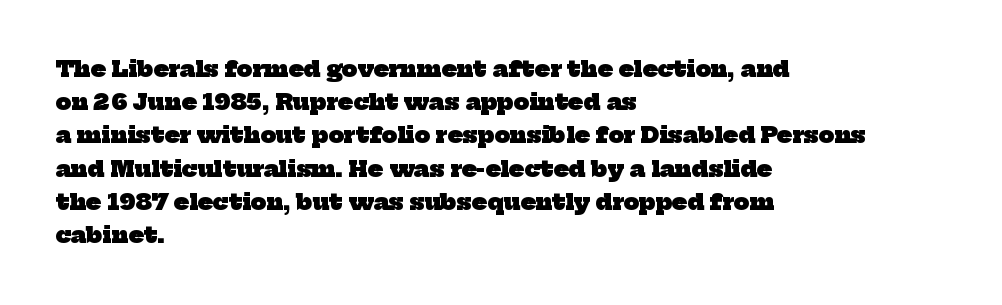
The image shows 22 px bold type; set left-aligned, normal line spacing (1.51x), normal letter spacing, not underlined.
